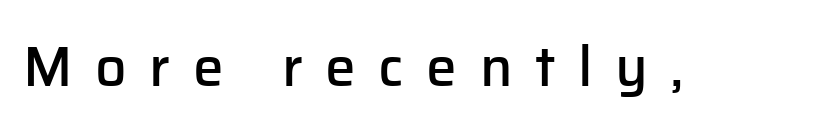
Q: Is the text bold? A: Semi-bold.
Q: Is the text italic (slanted)? A: No, it is upright.
Q: Is the typeface a serif or a sans-serif typeface? A: Sans-serif.
Q: Is the text underlined? A: No.
Q: Is the spacing between letters normal or unusually wide? A: Unusually wide.
Q: Width (condensed, normal, or wide)? A: Normal.
Q: Stroke contrast? A: Low.
Q: x-height? A: Medium.
Q: Monospaced? A: No.
